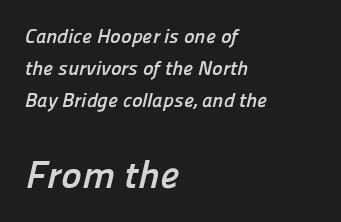
The image shows 39 px semibold sans-serif type; set left-aligned, normal line spacing (1.59x), normal letter spacing, not underlined; the second (bottom) block is 1.95x larger; low stroke contrast and a medium x-height.
